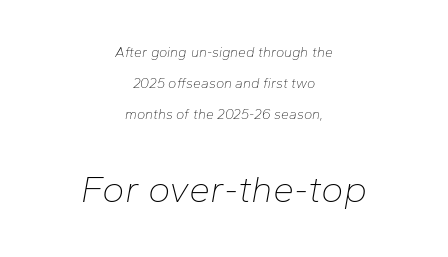
Q: Is the text bold? A: No.
Q: Is the text italic (slanted)? A: Yes, it leans right by about 10 degrees.
Q: Is the text underlined? A: No.
Q: How is the paragraph aligned? A: Centered.
Q: Is the spacing between letters normal or unusually wide? A: Normal.
Q: Is the spacing between lines tight, normal or loose? A: Loose.
Q: Which block of text is set in a larger size, the first (top) or the second (bottom)? A: The second (bottom) one.
Q: Width (condensed, normal, or wide)? A: Normal.
Q: Stroke contrast? A: Low.
Q: x-height? A: Medium.
Q: Monospaced? A: No.
